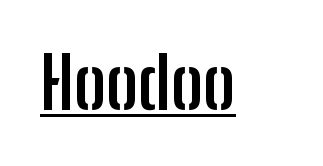
Q: Is the text bold? A: Yes.
Q: Is the text italic (slanted)? A: No, it is upright.
Q: Is the typeface a serif or a sans-serif typeface? A: Sans-serif.
Q: Is the text underlined? A: Yes.
Q: Is the spacing between letters normal or unusually wide? A: Normal.
Q: Width (condensed, normal, or wide)? A: Condensed.
Q: Stroke contrast? A: Low.
Q: x-height? A: Medium.
Q: Monospaced? A: No.
